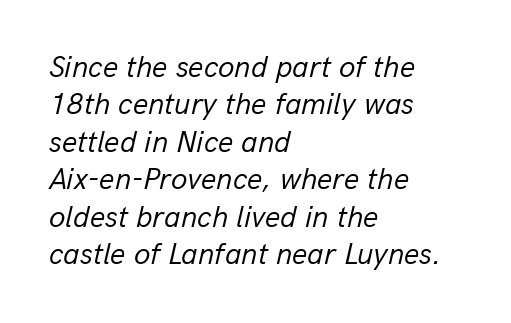
The passage shown leans; its letterforms are oblique. Vertical spacing — default. Compared with a typical body face, this is equally light or lighter still. Left-aligned paragraph, ragged on the right.
